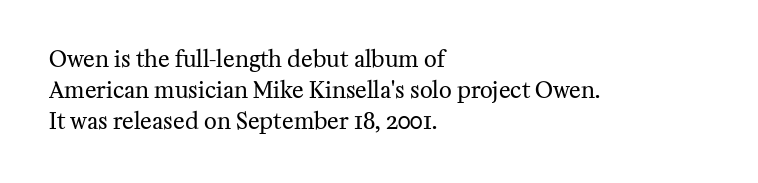
Q: Is the text bold? A: No.
Q: Is the text italic (slanted)? A: No, it is upright.
Q: Is the text underlined? A: No.
Q: How is the paragraph aligned? A: Left-aligned.
Q: Is the spacing between letters normal or unusually wide? A: Normal.
Q: Is the spacing between lines tight, normal or loose? A: Normal.
